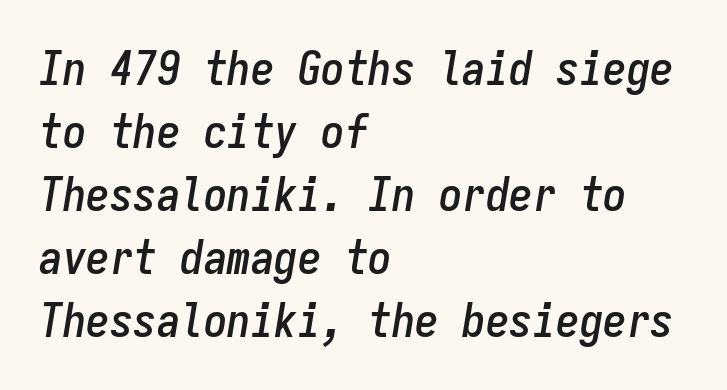
{"italic": "yes", "lean": "right", "slant_degrees": 9, "width": "condensed", "stroke_contrast": "low", "x_height": "medium", "monospaced": "yes", "underline": "no", "align": "left", "line_spacing": "normal", "line_spacing_ratio": 1.34, "letter_spacing": "normal", "letter_spacing_em": 0.0, "glyph_px": 47}
